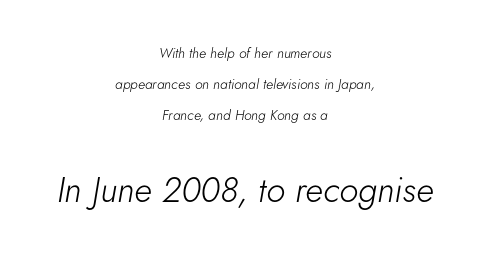
{"italic": "yes", "lean": "right", "slant_degrees": 5, "bold": "no", "weight": "light", "width": "normal", "stroke_contrast": "low", "x_height": "small", "monospaced": "no", "underline": "no", "align": "center", "line_spacing": "loose", "line_spacing_ratio": 2.21, "letter_spacing": "normal", "letter_spacing_em": 0.0, "larger_block": "second", "size_ratio": 2.5, "glyph_px": 35}
